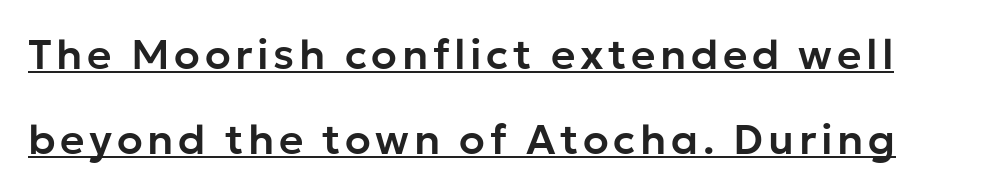
A sans-serif font was chosen for this passage. Does the lettering tilt? It doesn't — this is upright. Students, observe: this is what heavily led, spacious text looks like. Each line of the rendering has a horizontal stroke beneath the glyphs.
